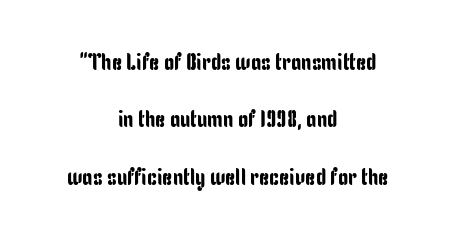
{"italic": "no", "underline": "no", "align": "center", "line_spacing": "loose", "line_spacing_ratio": 2.49, "letter_spacing": "normal", "letter_spacing_em": 0.0, "glyph_px": 23}
